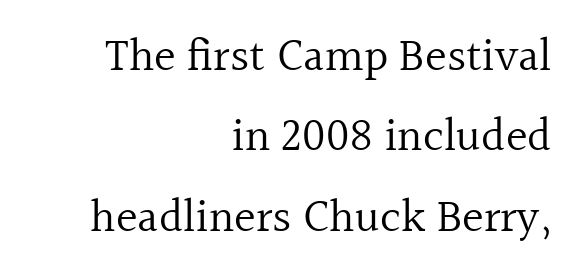
The image shows 46 px regular-weight serif type, upright; set right-aligned, line spacing 1.75x, normal letter spacing, not underlined; a medium x-height.
